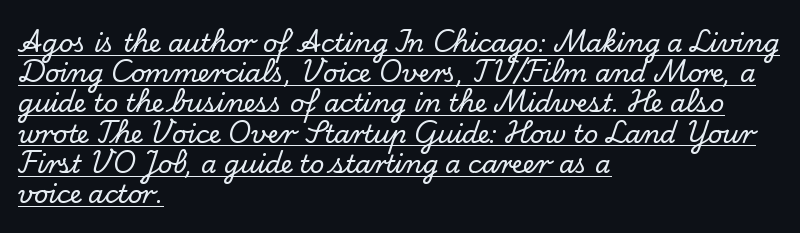
Decoration check: the copy is underlined. Each line starts at the same left margin while the right side varies. Standard letterfit; no display-style spreading of the glyphs.
